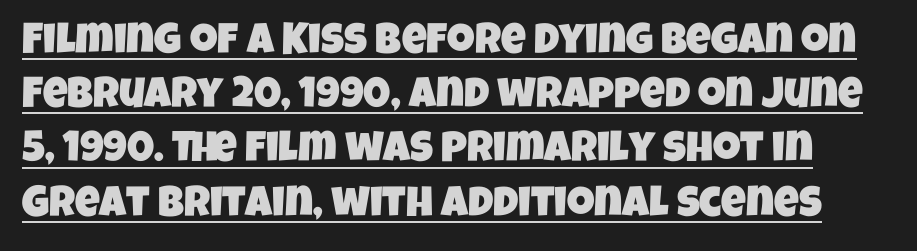
The image shows 43 px condensed sans-serif type; set normal line spacing (1.26x), normal letter spacing, underlined; low stroke contrast and a large x-height.
